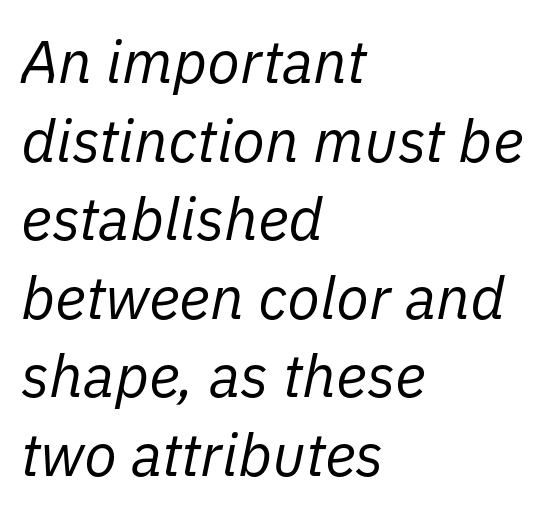
Q: Is the text bold? A: No.
Q: Is the text italic (slanted)? A: Yes, it leans right by about 11 degrees.
Q: Is the text underlined? A: No.
Q: How is the paragraph aligned? A: Left-aligned.
Q: Is the spacing between letters normal or unusually wide? A: Normal.
Q: Is the spacing between lines tight, normal or loose? A: Normal.
Q: Width (condensed, normal, or wide)? A: Normal.
Q: Stroke contrast? A: Low.
Q: x-height? A: Medium.
Q: Monospaced? A: No.
